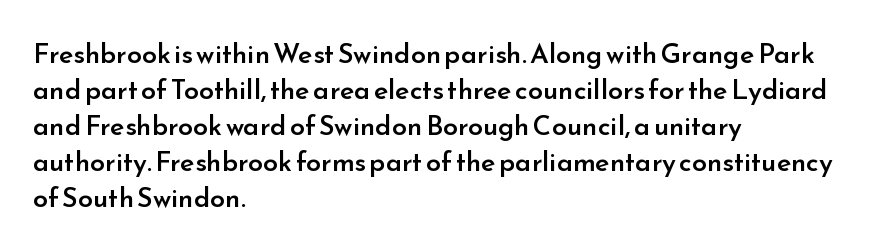
{"italic": "no", "bold": "semi", "underline": "no", "align": "left", "line_spacing": "normal", "line_spacing_ratio": 1.33, "letter_spacing": "normal", "letter_spacing_em": 0.0, "glyph_px": 27}
